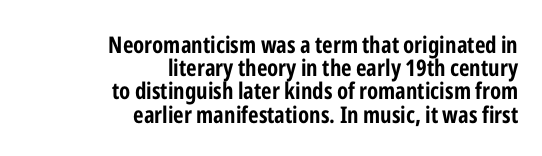
The image shows 23 px bold type, upright; set right-aligned, tight line spacing (1.01x), normal letter spacing, not underlined.
